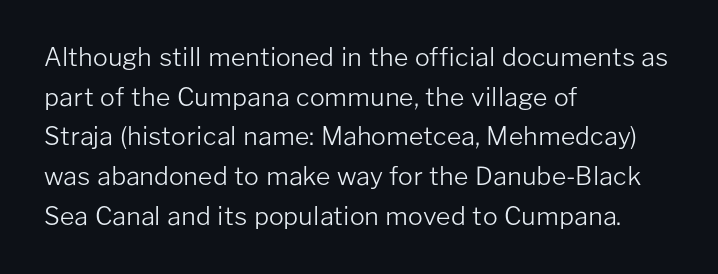
The image shows 25 px text type, upright; set left-aligned, normal line spacing (1.59x), normal letter spacing, not underlined.
